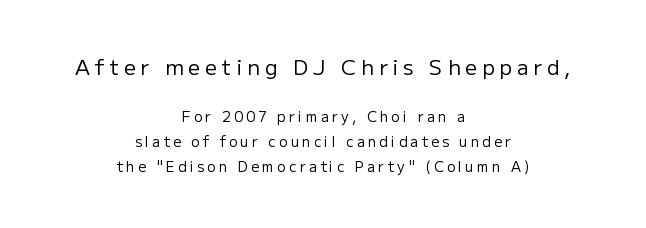
{"italic": "no", "bold": "no", "underline": "no", "align": "center", "line_spacing_ratio": 1.81, "letter_spacing": "wide", "letter_spacing_em": 0.23, "larger_block": "first", "size_ratio": 1.5, "glyph_px": 21}
